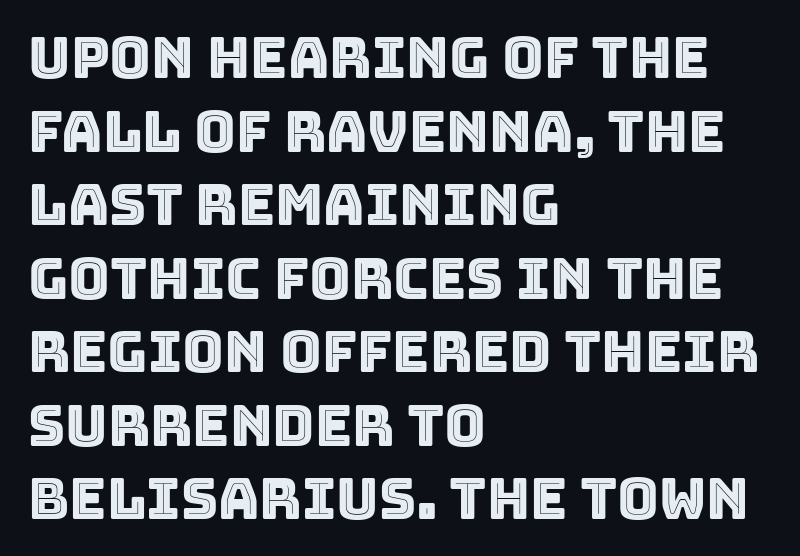
The image shows 57 px text type, upright; set left-aligned, normal line spacing (1.29x), normal letter spacing, not underlined; a large x-height.
